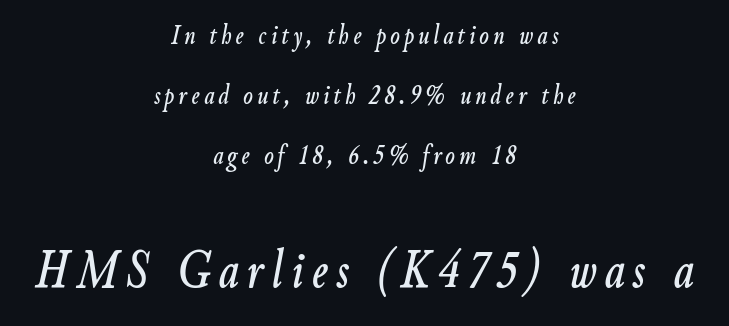
Q: Is the text italic (slanted)? A: Yes, it leans right by about 9 degrees.
Q: Is the text underlined? A: No.
Q: How is the paragraph aligned? A: Centered.
Q: Is the spacing between lines tight, normal or loose? A: Loose.
Q: Which block of text is set in a larger size, the first (top) or the second (bottom)? A: The second (bottom) one.
Q: Width (condensed, normal, or wide)? A: Condensed.
Q: Stroke contrast? A: Low.
Q: x-height? A: Small.
Q: Monospaced? A: No.
